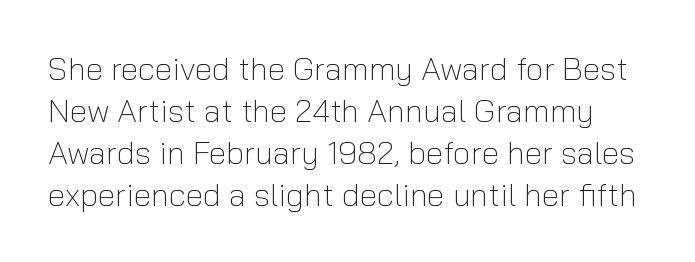
Q: Is the text bold? A: No.
Q: Is the text italic (slanted)? A: No, it is upright.
Q: Is the typeface a serif or a sans-serif typeface? A: Sans-serif.
Q: Is the text underlined? A: No.
Q: Is the spacing between letters normal or unusually wide? A: Normal.
Q: Is the spacing between lines tight, normal or loose? A: Normal.
Q: Width (condensed, normal, or wide)? A: Normal.
Q: Stroke contrast? A: Low.
Q: x-height? A: Medium.
Q: Monospaced? A: No.
